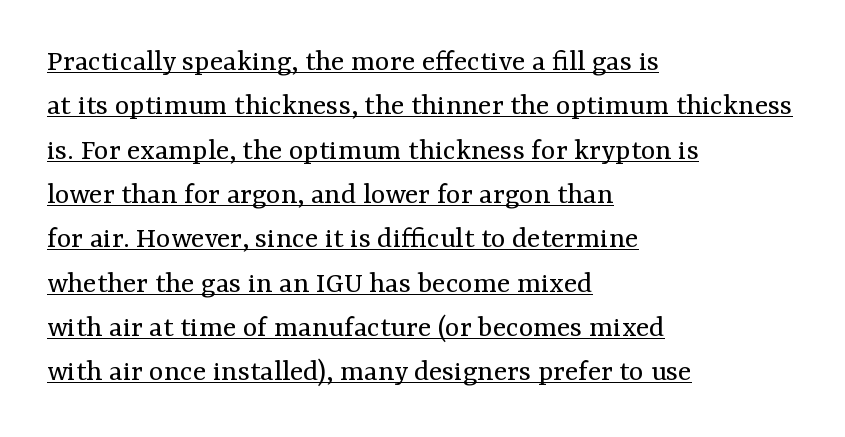
{"serif": "yes", "italic": "no", "bold": "no", "weight": "regular", "width": "normal", "stroke_contrast": "medium", "x_height": "medium", "monospaced": "no", "underline": "yes", "align": "left", "line_spacing": "normal", "line_spacing_ratio": 1.43, "letter_spacing": "normal", "letter_spacing_em": 0.0, "glyph_px": 31}
